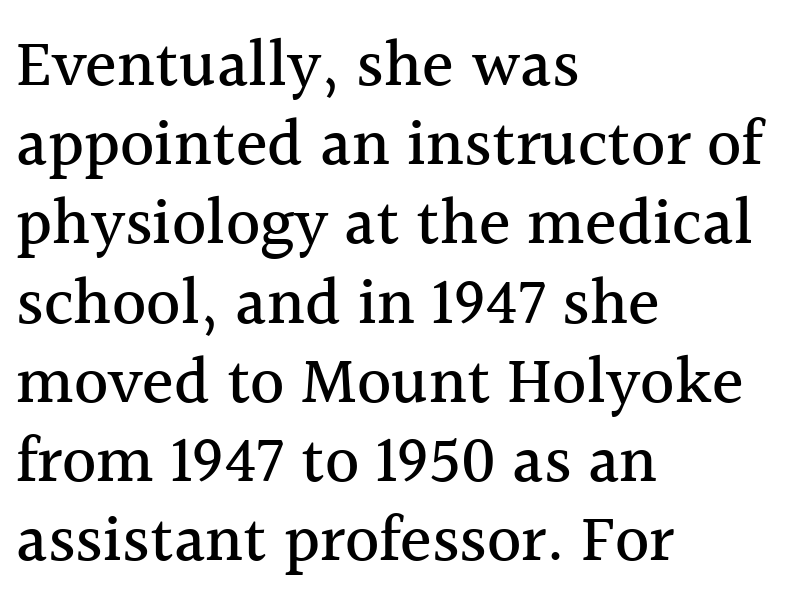
Q: Is the text italic (slanted)? A: No, it is upright.
Q: Is the typeface a serif or a sans-serif typeface? A: Serif.
Q: Is the text underlined? A: No.
Q: How is the paragraph aligned? A: Left-aligned.
Q: Is the spacing between letters normal or unusually wide? A: Normal.
Q: Width (condensed, normal, or wide)? A: Normal.
Q: x-height? A: Medium.
Q: Monospaced? A: No.
